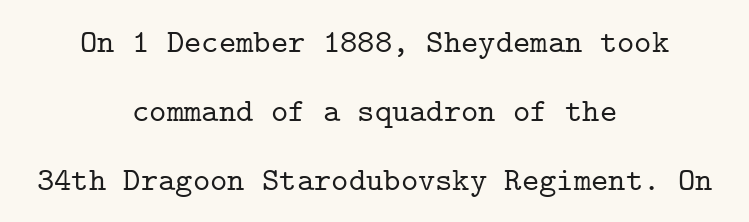
The image shows 33 px serif type, upright, monospaced; set centered, loose line spacing (2.09x), normal letter spacing, not underlined; low stroke contrast and a medium x-height.
